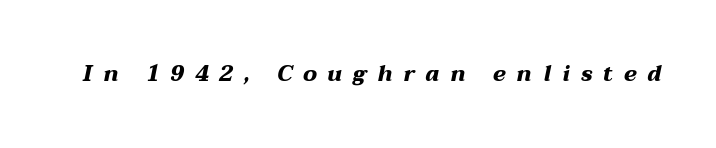
{"italic": "yes", "lean": "right", "slant_degrees": 12, "bold": "yes", "underline": "no", "letter_spacing": "wide", "letter_spacing_em": 0.49, "glyph_px": 22}
